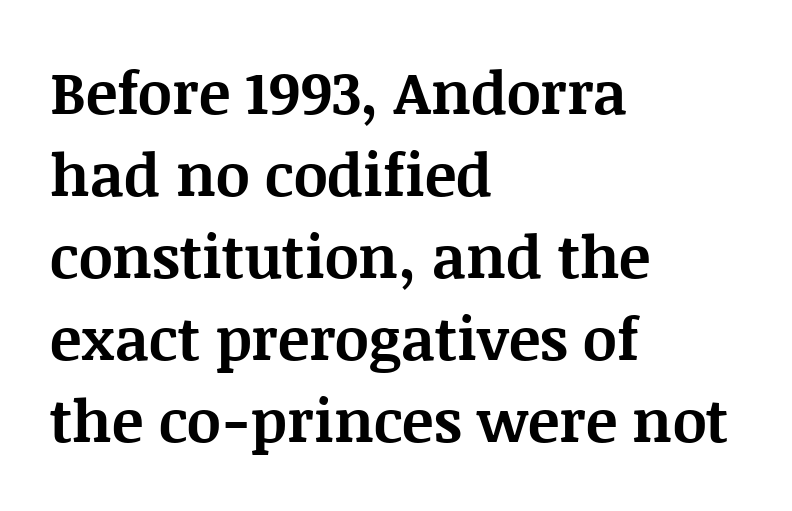
Q: Is the text bold? A: Yes.
Q: Is the text italic (slanted)? A: No, it is upright.
Q: Is the typeface a serif or a sans-serif typeface? A: Serif.
Q: Is the text underlined? A: No.
Q: How is the paragraph aligned? A: Left-aligned.
Q: Is the spacing between letters normal or unusually wide? A: Normal.
Q: Is the spacing between lines tight, normal or loose? A: Normal.
Q: Width (condensed, normal, or wide)? A: Normal.
Q: Stroke contrast? A: Medium.
Q: x-height? A: Large.
Q: Monospaced? A: No.
